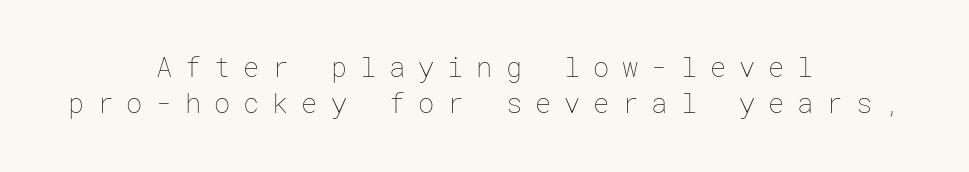
Q: Is the text bold? A: No.
Q: Is the text italic (slanted)? A: No, it is upright.
Q: Is the text underlined? A: No.
Q: How is the paragraph aligned? A: Centered.
Q: Is the spacing between letters normal or unusually wide? A: Unusually wide.
Q: Is the spacing between lines tight, normal or loose? A: Normal.
